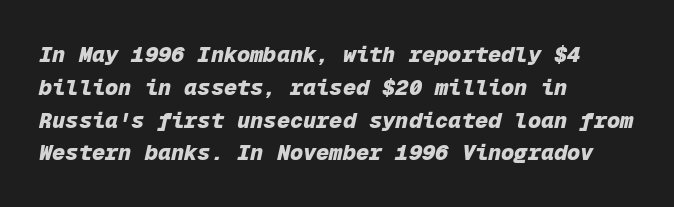
The image shows 22 px bold type, italic (leaning right); set left-aligned, normal line spacing (1.49x), normal letter spacing, not underlined.
